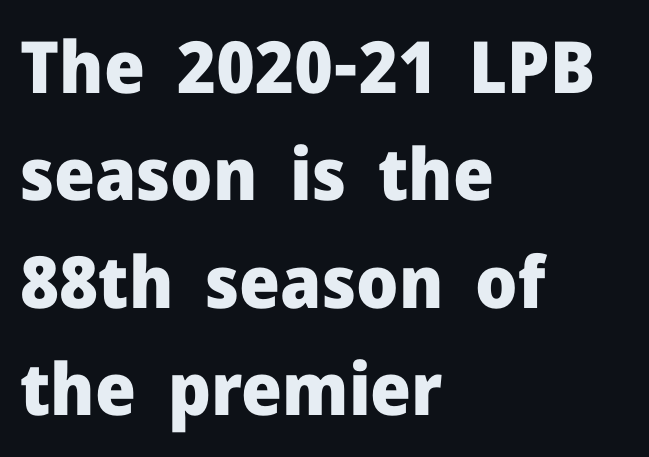
{"serif": "no", "italic": "no", "bold": "yes", "weight": "heavy", "width": "normal", "stroke_contrast": "low", "x_height": "medium", "monospaced": "no", "underline": "no", "align": "left", "line_spacing": "normal", "line_spacing_ratio": 1.49, "letter_spacing": "normal", "letter_spacing_em": 0.0, "glyph_px": 72}
